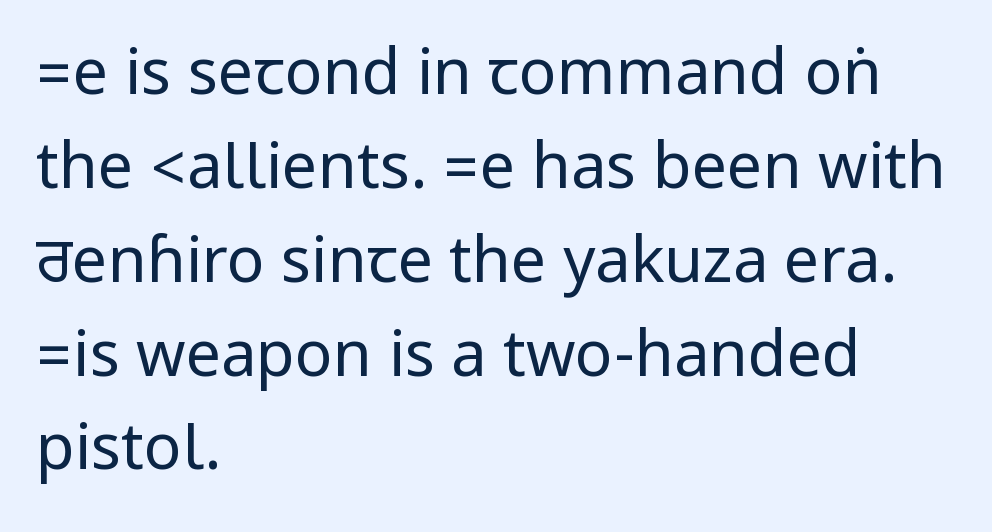
Honestly, the row spacing looks completely unremarkable. How are the letters spaced? Ordinarily, with no added tracking. The characters are drawn with everyday or finer stroke widths. Left-aligned paragraph, ragged on the right. Font category for this specimen: sans-serif.
